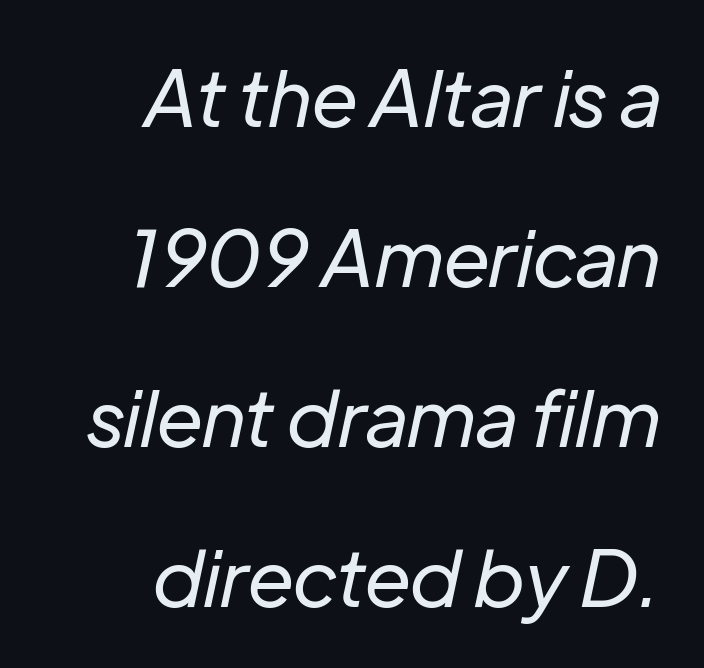
{"italic": "yes", "lean": "right", "slant_degrees": 12, "bold": "no", "weight": "regular", "width": "normal", "stroke_contrast": "low", "x_height": "medium", "monospaced": "no", "underline": "no", "align": "right", "line_spacing": "loose", "line_spacing_ratio": 2.05, "letter_spacing": "normal", "letter_spacing_em": 0.0, "glyph_px": 78}
